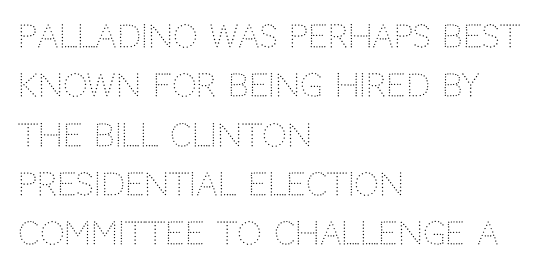
{"serif": "no", "italic": "no", "bold": "no", "weight": "light", "width": "normal", "stroke_contrast": "low", "x_height": "large", "monospaced": "no", "underline": "no", "align": "left", "line_spacing": "normal", "line_spacing_ratio": 1.59, "letter_spacing": "normal", "letter_spacing_em": 0.0, "glyph_px": 31}
